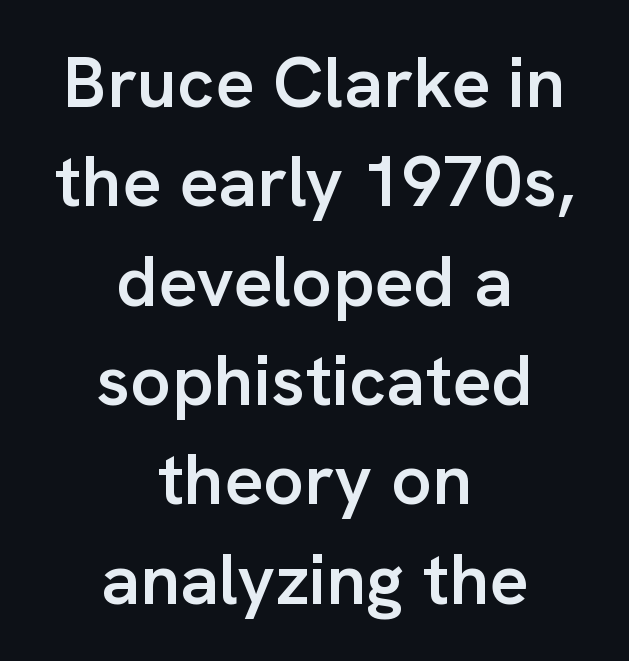
Q: Is the text bold? A: Semi-bold.
Q: Is the text italic (slanted)? A: No, it is upright.
Q: Is the typeface a serif or a sans-serif typeface? A: Sans-serif.
Q: Is the text underlined? A: No.
Q: How is the paragraph aligned? A: Centered.
Q: Is the spacing between letters normal or unusually wide? A: Normal.
Q: Is the spacing between lines tight, normal or loose? A: Normal.
Q: Width (condensed, normal, or wide)? A: Normal.
Q: Stroke contrast? A: Low.
Q: x-height? A: Medium.
Q: Monospaced? A: No.
